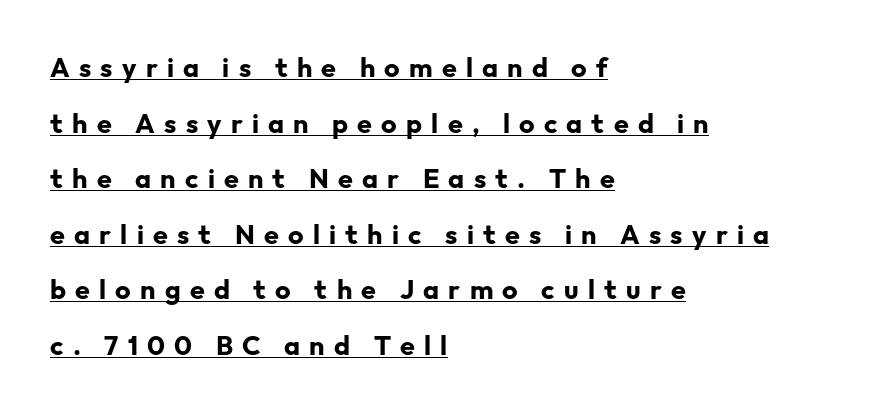
{"italic": "no", "bold": "yes", "underline": "yes", "align": "left", "line_spacing": "loose", "line_spacing_ratio": 2.06, "letter_spacing": "wide", "letter_spacing_em": 0.34, "glyph_px": 27}
